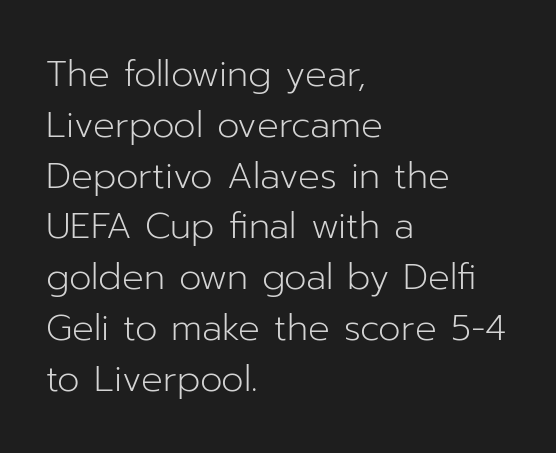
The image shows 36 px light sans-serif type, upright; set left-aligned, normal line spacing (1.41x), normal letter spacing, not underlined; low stroke contrast and a medium x-height.
